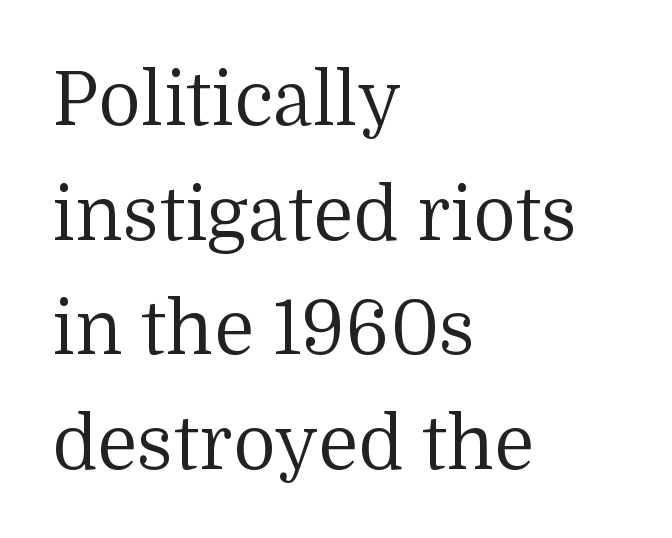
Q: Is the text bold? A: No.
Q: Is the text italic (slanted)? A: No, it is upright.
Q: Is the typeface a serif or a sans-serif typeface? A: Serif.
Q: Is the text underlined? A: No.
Q: How is the paragraph aligned? A: Left-aligned.
Q: Is the spacing between letters normal or unusually wide? A: Normal.
Q: Is the spacing between lines tight, normal or loose? A: Normal.
Q: Width (condensed, normal, or wide)? A: Normal.
Q: Stroke contrast? A: Medium.
Q: x-height? A: Medium.
Q: Monospaced? A: No.
